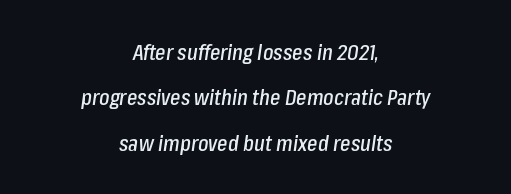
{"italic": "yes", "lean": "right", "slant_degrees": 8, "underline": "no", "align": "center", "line_spacing": "loose", "line_spacing_ratio": 2.06, "letter_spacing": "normal", "letter_spacing_em": 0.0, "glyph_px": 22}
